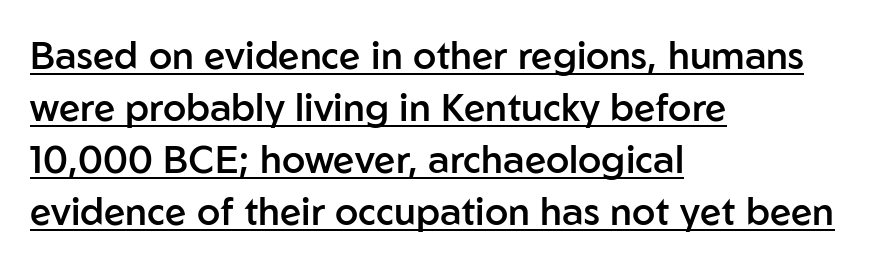
Q: Is the text bold? A: Semi-bold.
Q: Is the text italic (slanted)? A: No, it is upright.
Q: Is the typeface a serif or a sans-serif typeface? A: Sans-serif.
Q: Is the text underlined? A: Yes.
Q: How is the paragraph aligned? A: Left-aligned.
Q: Is the spacing between letters normal or unusually wide? A: Normal.
Q: Is the spacing between lines tight, normal or loose? A: Normal.
Q: Width (condensed, normal, or wide)? A: Normal.
Q: Stroke contrast? A: Low.
Q: x-height? A: Medium.
Q: Monospaced? A: No.
